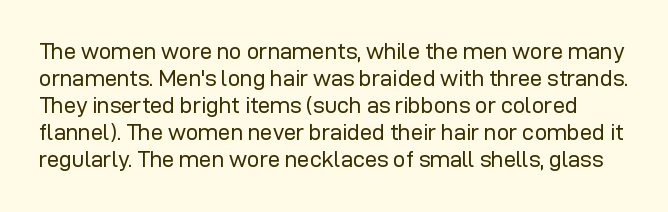
{"italic": "no", "bold": "no", "underline": "no", "line_spacing_ratio": 1.23, "letter_spacing": "normal", "letter_spacing_em": 0.0, "glyph_px": 22}
